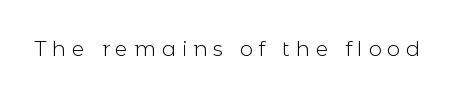
Stroke thickness stays within the range of a standard reading face or lighter. What stands out about the letter spacing? Its width — letters are far apart. A bare baseline throughout the passage. Every character sits straight up, as roman type does.
